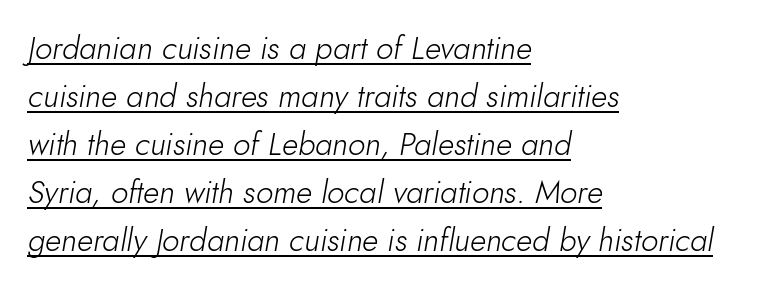
{"italic": "yes", "lean": "right", "slant_degrees": 10, "bold": "no", "weight": "light", "width": "normal", "stroke_contrast": "low", "x_height": "small", "monospaced": "no", "underline": "yes", "align": "left", "line_spacing": "normal", "line_spacing_ratio": 1.55, "letter_spacing": "normal", "letter_spacing_em": 0.0, "glyph_px": 31}
